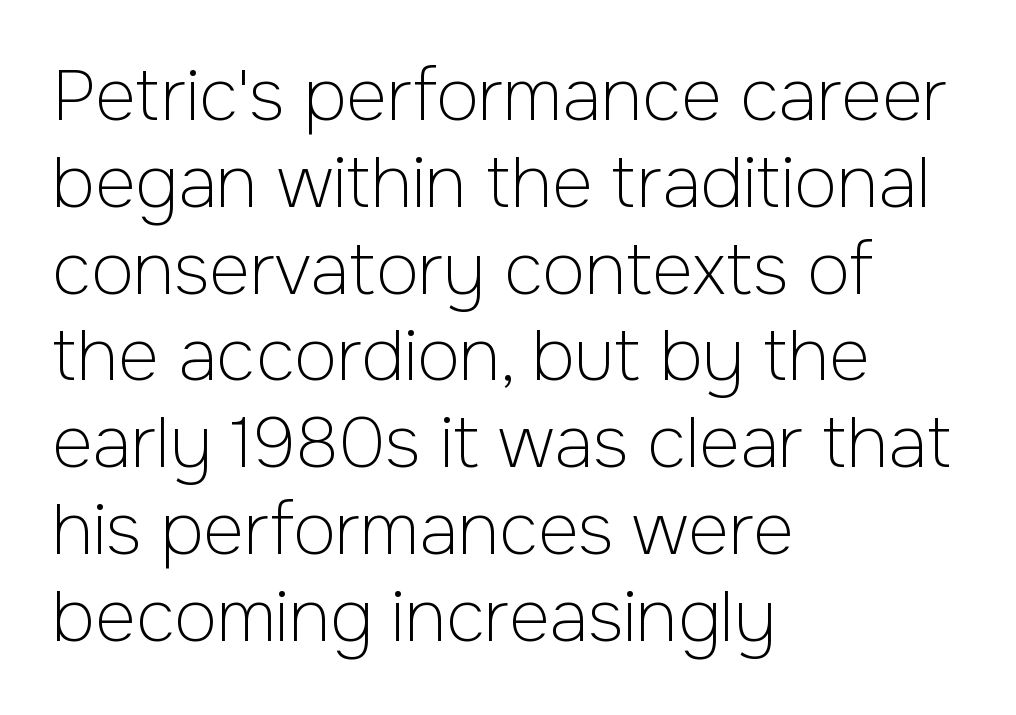
Is this a sans? Yes — the strokes have no serifs. Note the varied advance widths — an 'i' is clearly narrower than an 'm'. Type without underlining. Ascenders rise straight up at ninety degrees.
